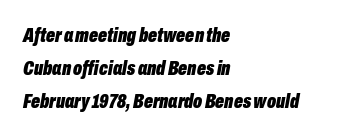
Q: Is the text bold? A: Yes.
Q: Is the text italic (slanted)? A: Yes, it leans right by about 10 degrees.
Q: Is the text underlined? A: No.
Q: How is the paragraph aligned? A: Left-aligned.
Q: Is the spacing between letters normal or unusually wide? A: Normal.
Q: Is the spacing between lines tight, normal or loose? A: Normal.
